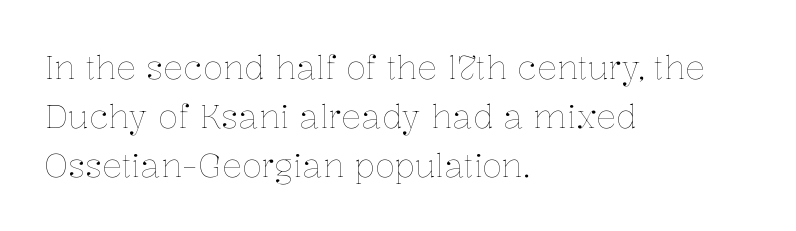
Each letter keeps its own natural width here, so spacing adapts to shape. Line spacing here is normal. Casual observation: everything's shoved over to the left. Tracking here is standard; glyphs follow each other at the usual distance. Just letters on the line, the space beneath them empty.
